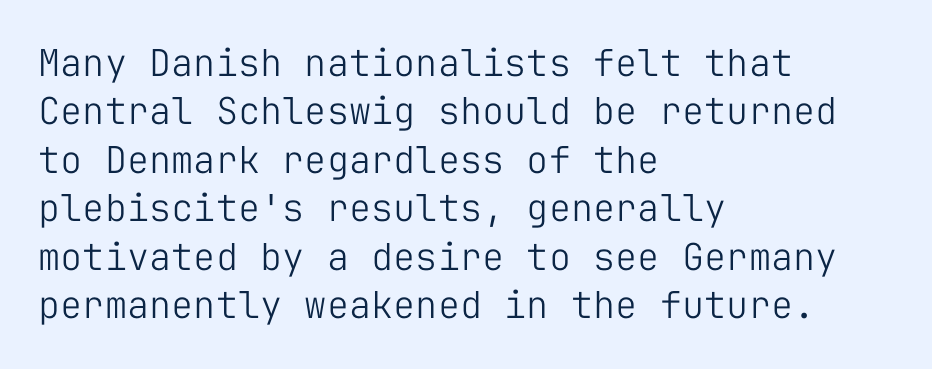
Q: Is the text bold? A: No.
Q: Is the text italic (slanted)? A: No, it is upright.
Q: Is the typeface a serif or a sans-serif typeface? A: Sans-serif.
Q: Is the text underlined? A: No.
Q: How is the paragraph aligned? A: Left-aligned.
Q: Is the spacing between letters normal or unusually wide? A: Normal.
Q: Is the spacing between lines tight, normal or loose? A: Normal.
Q: Width (condensed, normal, or wide)? A: Normal.
Q: Stroke contrast? A: Low.
Q: x-height? A: Medium.
Q: Monospaced? A: Yes.
